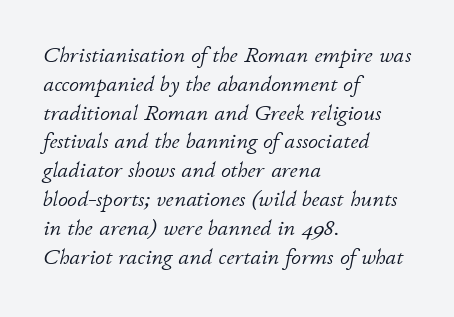
The image shows 22 px text type, italic (leaning right); set left-aligned, normal line spacing (1.31x), normal letter spacing, not underlined.
